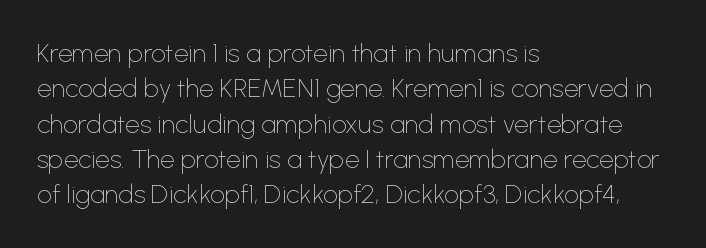
Vertically, the passage feels balanced, rows spaced as you'd expect. No italicization has been applied; the sample stays upright. A bare baseline throughout the passage. Think standard paragraph weight, or any step lighter than that.
